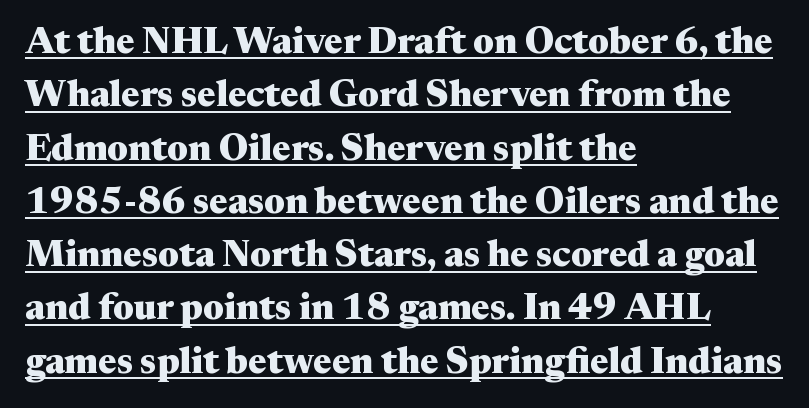
Q: Is the text bold? A: Yes.
Q: Is the text italic (slanted)? A: No, it is upright.
Q: Is the typeface a serif or a sans-serif typeface? A: Serif.
Q: Is the text underlined? A: Yes.
Q: How is the paragraph aligned? A: Left-aligned.
Q: Is the spacing between letters normal or unusually wide? A: Normal.
Q: Is the spacing between lines tight, normal or loose? A: Normal.
Q: Width (condensed, normal, or wide)? A: Wide.
Q: Stroke contrast? A: Medium.
Q: x-height? A: Medium.
Q: Monospaced? A: No.
